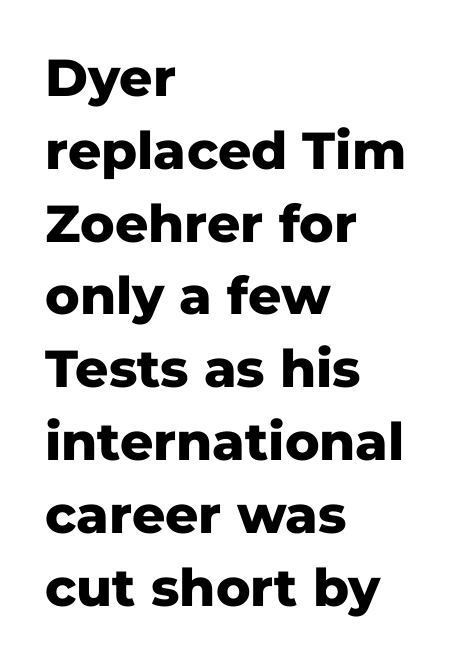
{"serif": "no", "italic": "no", "bold": "yes", "weight": "heavy", "width": "normal", "stroke_contrast": "low", "x_height": "medium", "monospaced": "no", "underline": "no", "align": "left", "line_spacing": "normal", "line_spacing_ratio": 1.4, "letter_spacing": "normal", "letter_spacing_em": 0.0, "glyph_px": 52}
